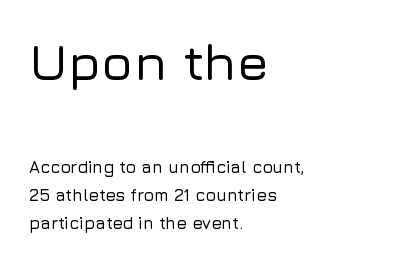
The glyphs are unaccompanied by any horizontal stroke below them. Looks like regular typesetting: each glyph gets only the width it needs. Does the copy run flush right? No — it runs flush left. Two sizes are in play, and the larger belongs to the first block. A roman cut, with each character standing at attention.
